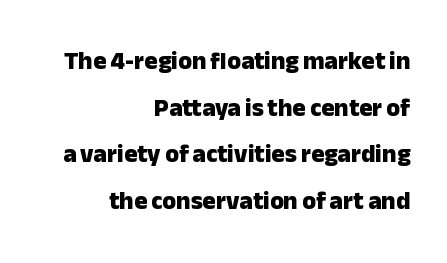
{"italic": "no", "bold": "yes", "underline": "no", "align": "right", "line_spacing_ratio": 1.87, "letter_spacing": "normal", "letter_spacing_em": 0.0, "glyph_px": 25}
